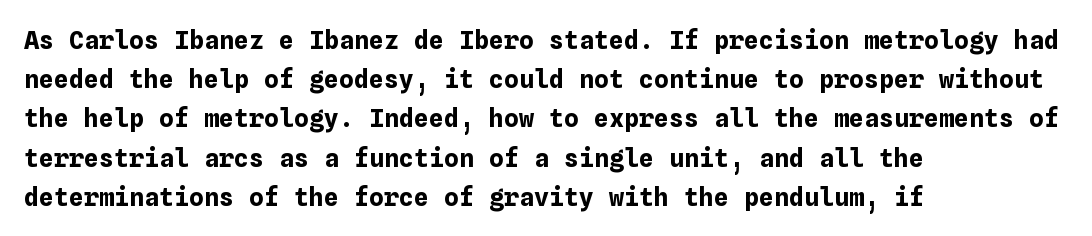
Q: Is the text bold? A: Yes.
Q: Is the text italic (slanted)? A: No, it is upright.
Q: Is the text underlined? A: No.
Q: How is the paragraph aligned? A: Left-aligned.
Q: Is the spacing between letters normal or unusually wide? A: Normal.
Q: Is the spacing between lines tight, normal or loose? A: Normal.
